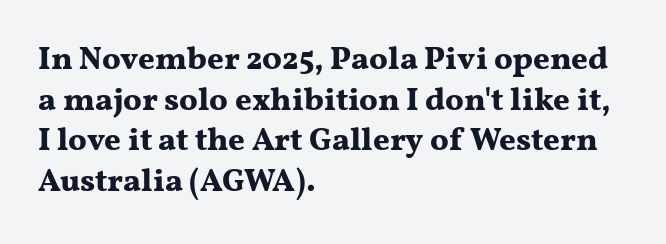
{"serif": "yes", "italic": "no", "bold": "yes", "weight": "bold", "width": "wide", "stroke_contrast": "medium", "x_height": "medium", "monospaced": "no", "underline": "no", "align": "left", "line_spacing": "normal", "line_spacing_ratio": 1.27, "letter_spacing": "normal", "letter_spacing_em": 0.0, "glyph_px": 32}
